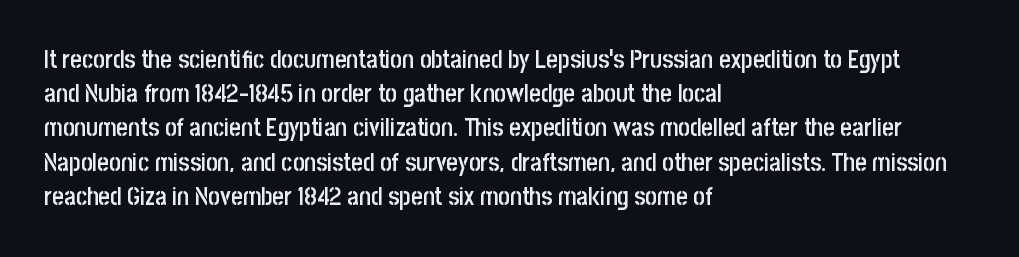
Q: Is the text bold? A: Semi-bold.
Q: Is the text italic (slanted)? A: No, it is upright.
Q: Is the text underlined? A: No.
Q: How is the paragraph aligned? A: Left-aligned.
Q: Is the spacing between letters normal or unusually wide? A: Normal.
Q: Is the spacing between lines tight, normal or loose? A: Normal.
